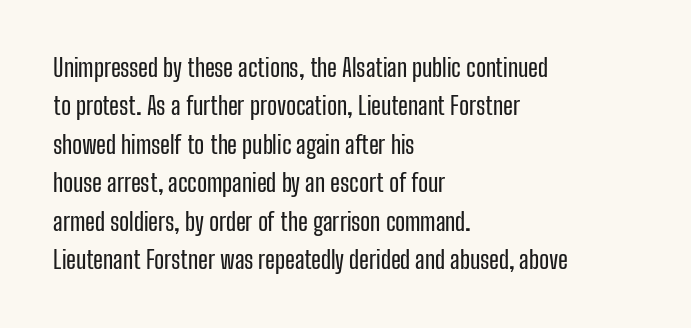
Q: Is the text italic (slanted)? A: No, it is upright.
Q: Is the text underlined? A: No.
Q: How is the paragraph aligned? A: Left-aligned.
Q: Is the spacing between letters normal or unusually wide? A: Normal.
Q: Is the spacing between lines tight, normal or loose? A: Normal.
